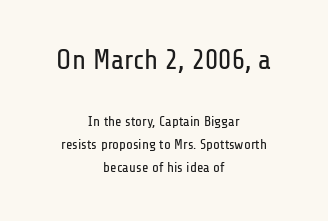
Q: Is the text bold? A: No.
Q: Is the text italic (slanted)? A: No, it is upright.
Q: Is the typeface a serif or a sans-serif typeface? A: Sans-serif.
Q: Is the text underlined? A: No.
Q: How is the paragraph aligned? A: Centered.
Q: Is the spacing between letters normal or unusually wide? A: Normal.
Q: Is the spacing between lines tight, normal or loose? A: Normal.
Q: Which block of text is set in a larger size, the first (top) or the second (bottom)? A: The first (top) one.
Q: Width (condensed, normal, or wide)? A: Condensed.
Q: Stroke contrast? A: Low.
Q: x-height? A: Medium.
Q: Monospaced? A: No.
